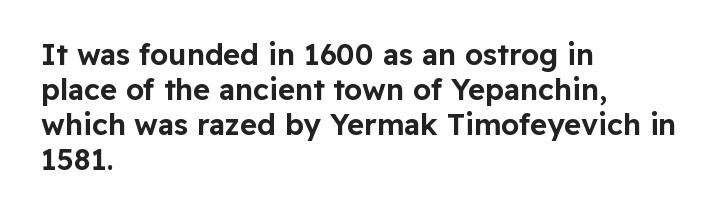
Notice how the stems are strictly vertical — no italics here. Character widths vary here, with narrow letters taking less room than wide ones. Letterform terminals end flat and unadorned throughout the passage. Observe the ordinary spacing: letters are neighbours, not strangers.
